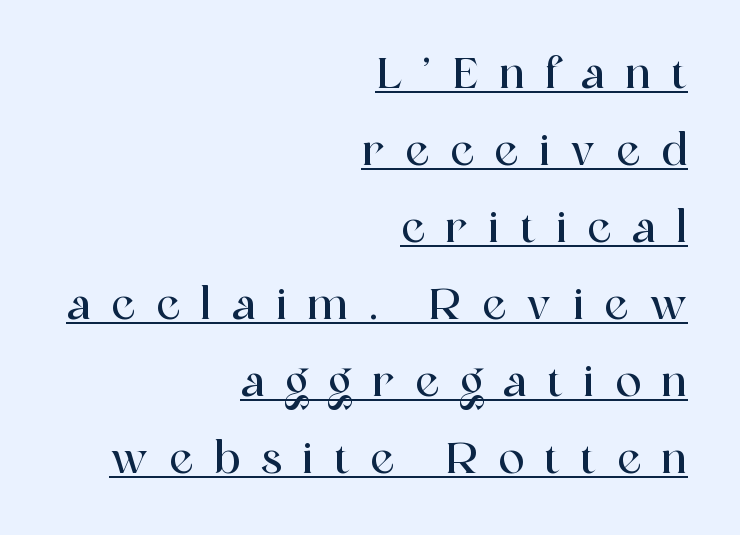
Q: Is the text italic (slanted)? A: No, it is upright.
Q: Is the typeface a serif or a sans-serif typeface? A: Serif.
Q: Is the text underlined? A: Yes.
Q: How is the paragraph aligned? A: Right-aligned.
Q: Is the spacing between letters normal or unusually wide? A: Unusually wide.
Q: Width (condensed, normal, or wide)? A: Normal.
Q: x-height? A: Medium.
Q: Monospaced? A: No.
